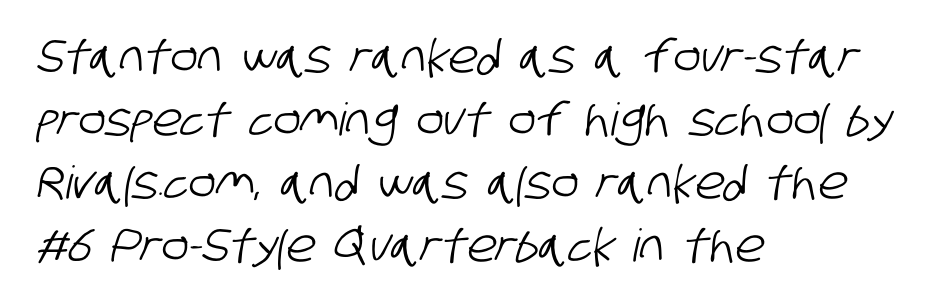
{"serif": "no", "width": "condensed", "stroke_contrast": "low", "x_height": "large", "monospaced": "no", "underline": "no", "align": "left", "line_spacing": "normal", "line_spacing_ratio": 1.4, "letter_spacing": "normal", "letter_spacing_em": 0.0, "glyph_px": 45}
